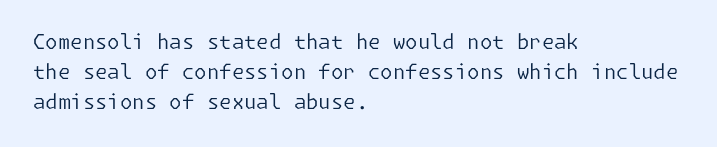
Rule under the text: the space is simply empty. Upright lettering throughout. This rendering leaves character spacing at its baseline value. If you drew a ruler down the left edge, every line would touch it. Is there much room between lines? A standard amount, neither cramped nor airy. This reads as an unemphasized weight, regular at the heaviest.
